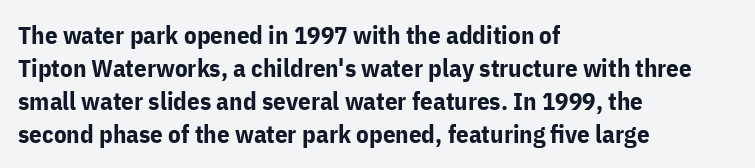
A full-strength bold gives these letters their thick strokes. The gaps between neighbouring characters are ordinary and unremarkable. The lines sit at an ordinary, default distance from one another. Descender tails drop into unmarked territory.
